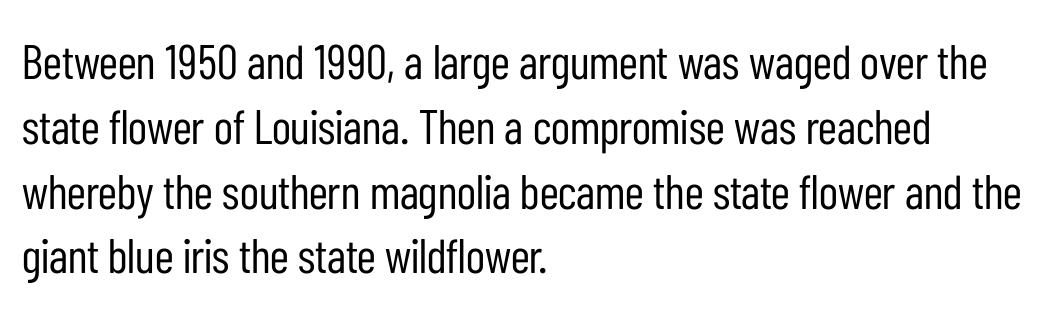
The image shows 48 px regular-weight, condensed sans-serif type, upright; set left-aligned, normal line spacing (1.35x), normal letter spacing, not underlined; low stroke contrast and a medium x-height.
